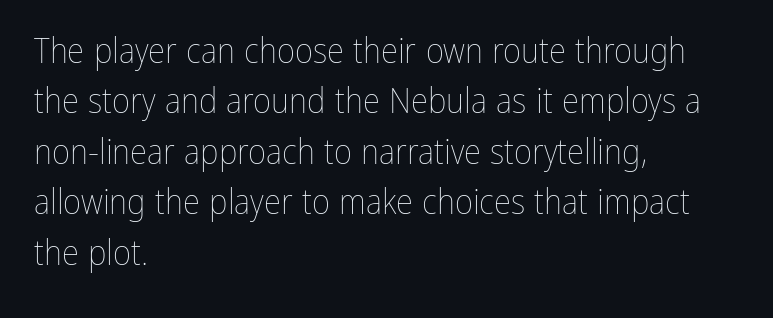
Q: Is the text bold? A: No.
Q: Is the text italic (slanted)? A: No, it is upright.
Q: Is the text underlined? A: No.
Q: How is the paragraph aligned? A: Left-aligned.
Q: Is the spacing between letters normal or unusually wide? A: Normal.
Q: Is the spacing between lines tight, normal or loose? A: Normal.
Q: Width (condensed, normal, or wide)? A: Condensed.
Q: Stroke contrast? A: Low.
Q: x-height? A: Medium.
Q: Monospaced? A: No.
